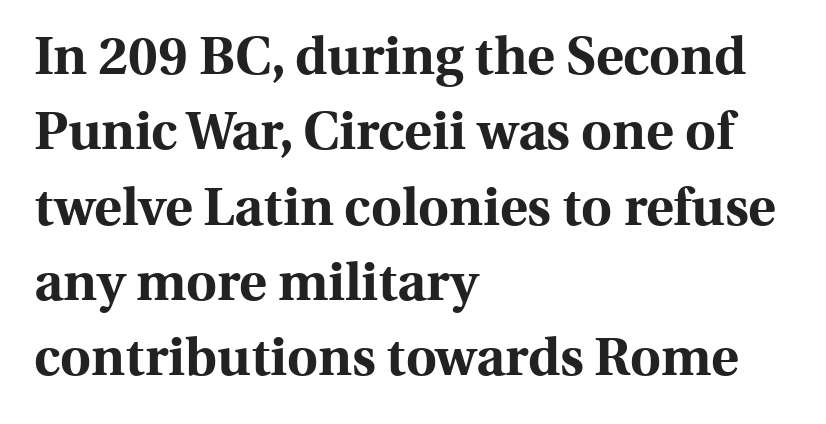
Q: Is the text bold? A: Yes.
Q: Is the text italic (slanted)? A: No, it is upright.
Q: Is the typeface a serif or a sans-serif typeface? A: Serif.
Q: Is the text underlined? A: No.
Q: How is the paragraph aligned? A: Left-aligned.
Q: Is the spacing between letters normal or unusually wide? A: Normal.
Q: Is the spacing between lines tight, normal or loose? A: Normal.
Q: Width (condensed, normal, or wide)? A: Normal.
Q: x-height? A: Medium.
Q: Monospaced? A: No.
